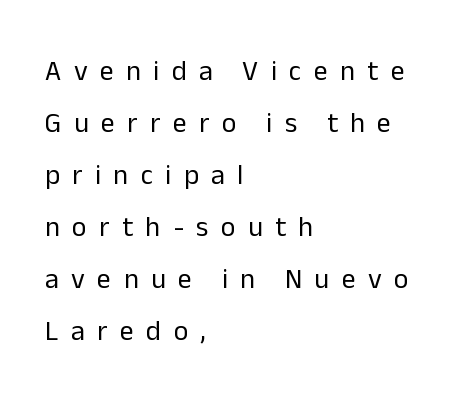
The image shows 28 px regular-weight sans-serif type, upright; set left-aligned, line spacing 1.86x, unusually wide letter spacing (+0.44 em), not underlined; low stroke contrast and a medium x-height.
